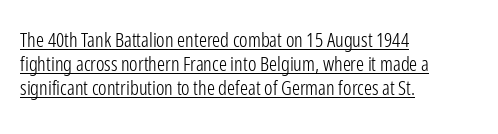
{"italic": "no", "bold": "no", "underline": "yes", "align": "left", "line_spacing_ratio": 1.21, "letter_spacing": "normal", "letter_spacing_em": 0.0, "glyph_px": 20}
